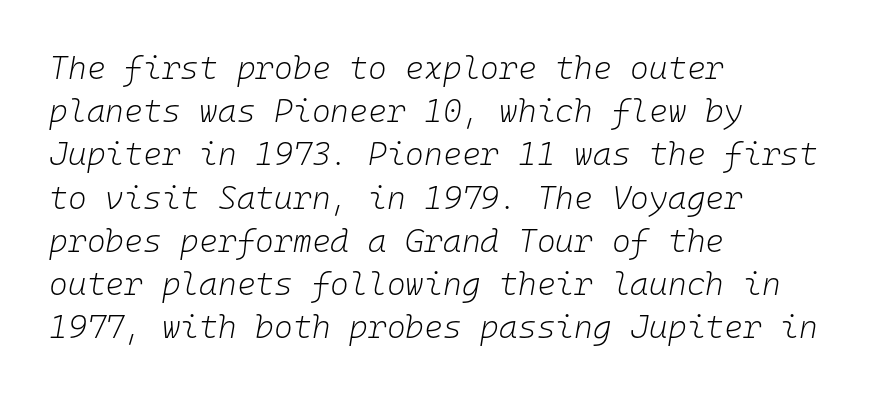
The image shows 32 px light type, italic (leaning right), monospaced; set left-aligned, normal line spacing (1.35x), normal letter spacing, not underlined; low stroke contrast and a medium x-height.
